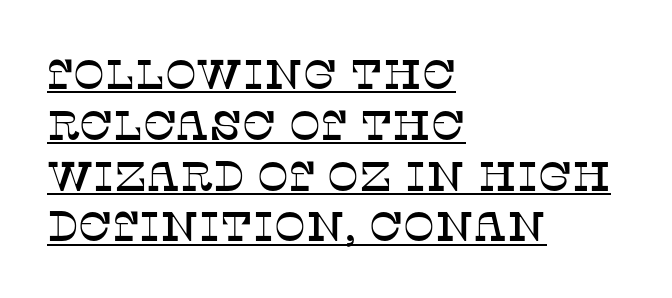
Q: Is the text italic (slanted)? A: No, it is upright.
Q: Is the typeface a serif or a sans-serif typeface? A: Serif.
Q: Is the text underlined? A: Yes.
Q: How is the paragraph aligned? A: Left-aligned.
Q: Is the spacing between letters normal or unusually wide? A: Normal.
Q: Width (condensed, normal, or wide)? A: Normal.
Q: Stroke contrast? A: Low.
Q: x-height? A: Large.
Q: Monospaced? A: No.
